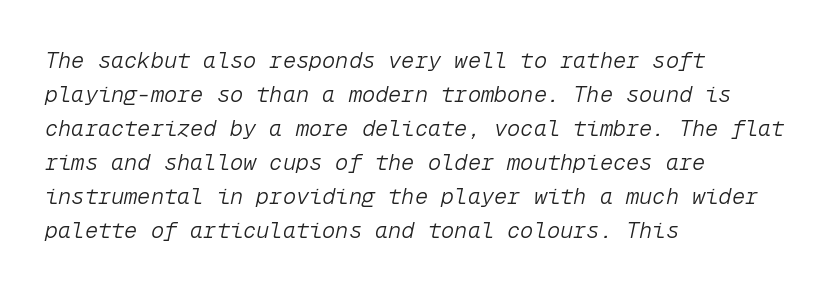
{"italic": "yes", "lean": "right", "slant_degrees": 12, "bold": "no", "underline": "no", "align": "left", "line_spacing": "normal", "line_spacing_ratio": 1.55, "letter_spacing": "normal", "letter_spacing_em": 0.0, "glyph_px": 22}
